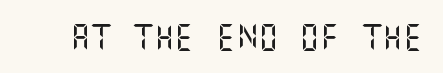
Q: Is the text italic (slanted)? A: No, it is upright.
Q: Is the text underlined? A: No.
Q: Is the spacing between letters normal or unusually wide? A: Normal.
